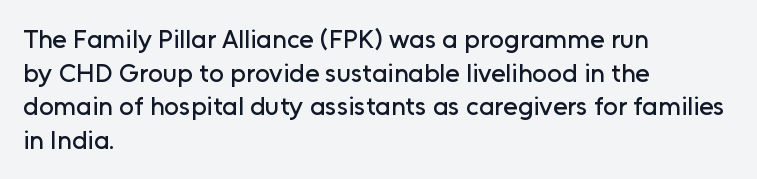
Q: Is the text italic (slanted)? A: No, it is upright.
Q: Is the text underlined? A: No.
Q: How is the paragraph aligned? A: Left-aligned.
Q: Is the spacing between letters normal or unusually wide? A: Normal.
Q: Is the spacing between lines tight, normal or loose? A: Normal.
